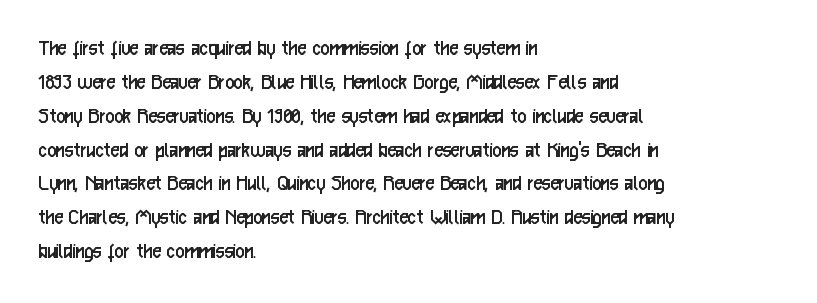
Q: Is the text bold? A: No.
Q: Is the text italic (slanted)? A: No, it is upright.
Q: Is the text underlined? A: No.
Q: How is the paragraph aligned? A: Left-aligned.
Q: Is the spacing between letters normal or unusually wide? A: Normal.
Q: Is the spacing between lines tight, normal or loose? A: Normal.
